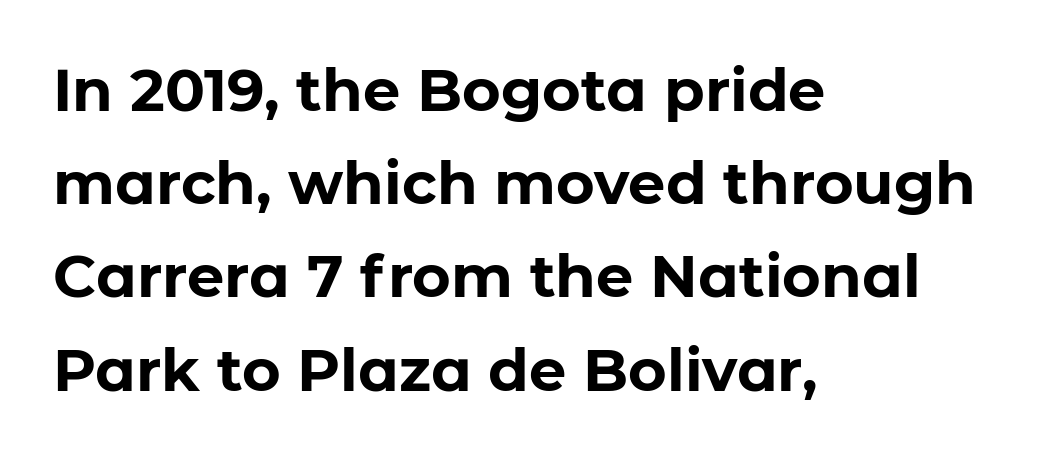
The image shows 59 px bold sans-serif type, upright; set left-aligned, normal line spacing (1.58x), normal letter spacing, not underlined; low stroke contrast and a medium x-height.
